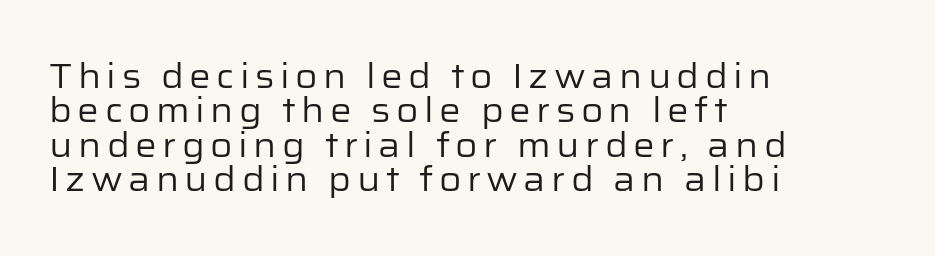
The typesetter chose a ragged-right arrangement here. The font's upright variant was chosen for this text. Is the type heavy? It reads as light-to-regular instead. Reading down the column, the eye jumps only a short way to each next line. Think of a printed novel: that variable character pitch is what you see here. A bare baseline throughout the passage.
